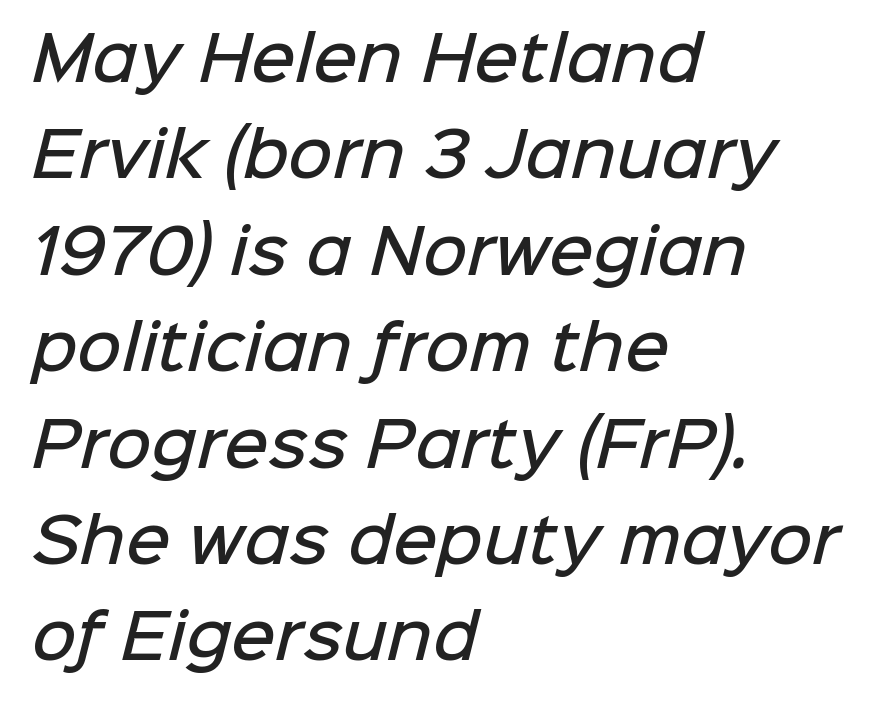
The image shows 61 px semibold sans-serif type; set left-aligned, normal line spacing (1.58x), normal letter spacing, not underlined; low stroke contrast and a medium x-height.
